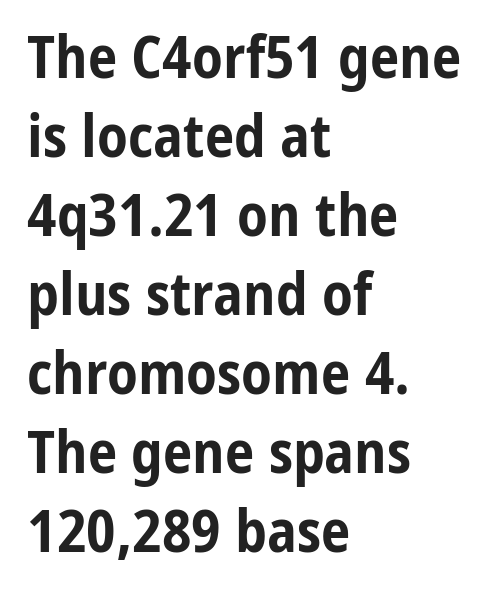
Think of a printed novel: that variable character pitch is what you see here. Reading down the block, your eye returns to a fixed left position each line. Only glyphs here, with clear space below each row. Is the letter spacing exaggerated? No — it looks like the ordinary default. I'd call this a sans setting — the letters go barefoot.
